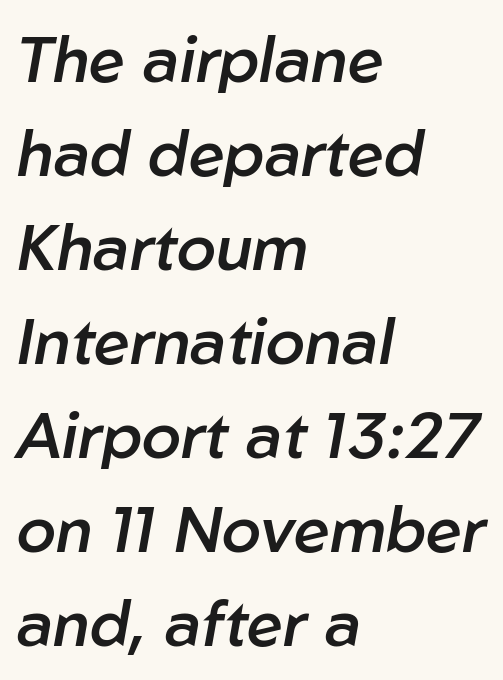
{"italic": "yes", "lean": "right", "slant_degrees": 10, "bold": "semi", "weight": "semibold", "width": "normal", "stroke_contrast": "low", "x_height": "medium", "monospaced": "no", "underline": "no", "align": "left", "line_spacing": "normal", "line_spacing_ratio": 1.47, "letter_spacing": "normal", "letter_spacing_em": 0.0, "glyph_px": 64}
